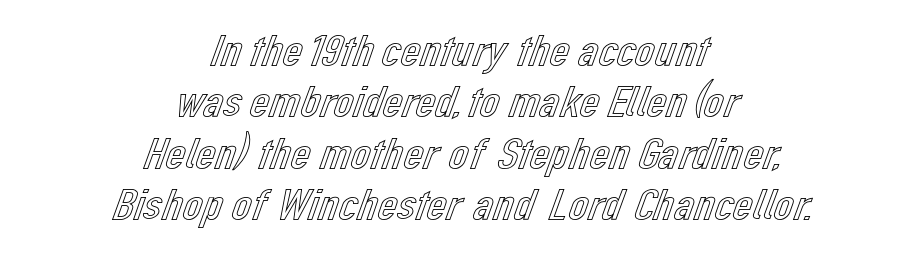
{"width": "normal", "x_height": "medium", "monospaced": "no", "underline": "no", "align": "center", "line_spacing_ratio": 1.17, "letter_spacing": "normal", "letter_spacing_em": 0.0, "glyph_px": 44}
